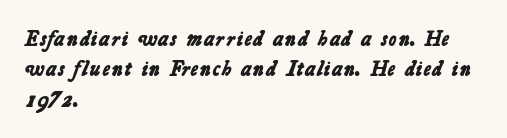
The image shows 21 px bold type; set left-aligned, normal line spacing (1.45x), normal letter spacing, not underlined.
